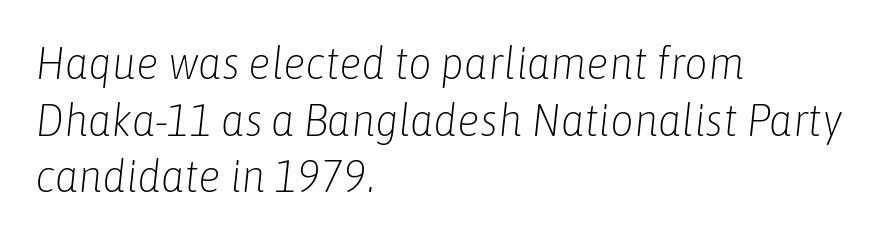
Inter-character spacing is left at the font's built-in metrics. Each letter keeps its own natural width here, so spacing adapts to shape. If you drew a ruler down the left edge, every line would touch it. The words here are not underlined. The passage shown leans; its letterforms are oblique.
